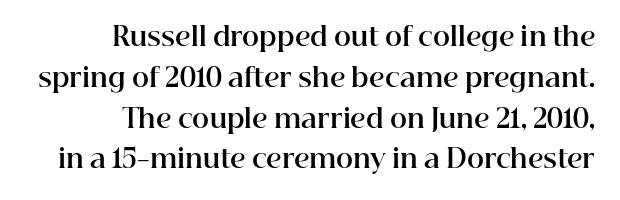
The image shows 26 px bold type, upright; set right-aligned, normal line spacing (1.57x), normal letter spacing, not underlined.
